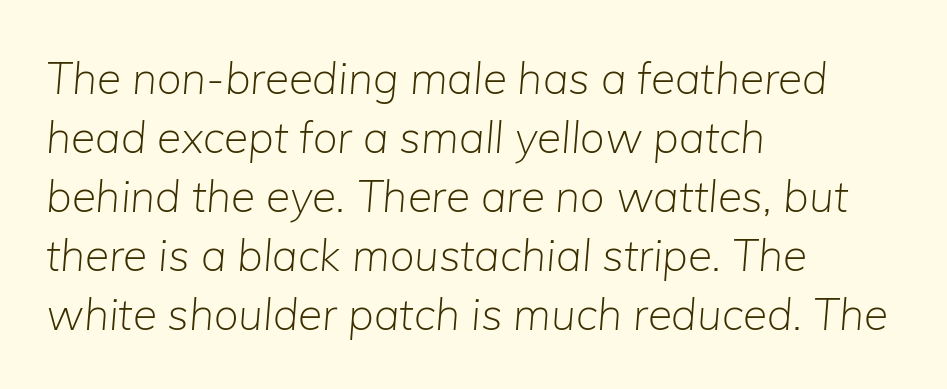
{"italic": "yes", "lean": "right", "slant_degrees": 5, "bold": "no", "weight": "light", "width": "normal", "stroke_contrast": "low", "x_height": "medium", "monospaced": "no", "underline": "no", "align": "left", "line_spacing": "normal", "line_spacing_ratio": 1.34, "letter_spacing": "normal", "letter_spacing_em": 0.0, "glyph_px": 44}
